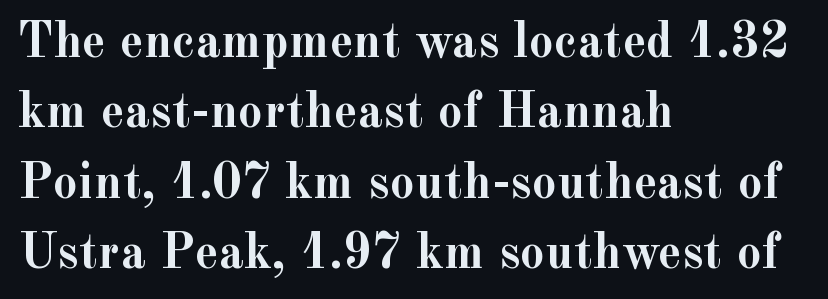
The image shows 50 px semibold serif type, upright; set left-aligned, normal line spacing (1.41x), normal letter spacing, not underlined; a small x-height.
